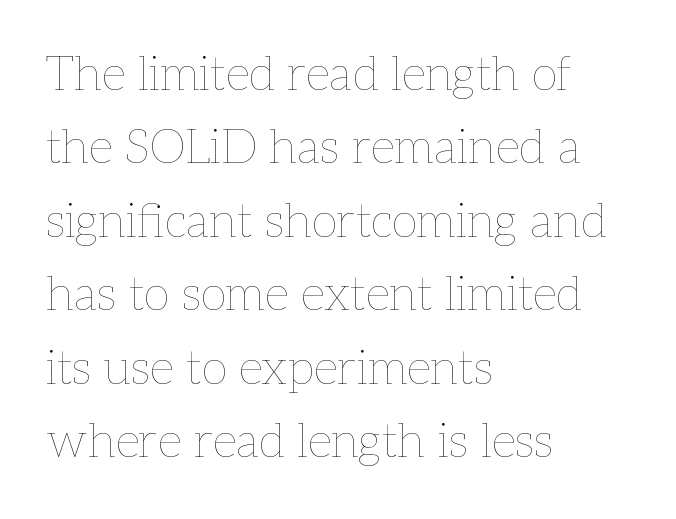
Nothing unusual about the tracking: characters are spaced as the font intends. In terms of posture, this sample is upright. Weight: not bold — regular or lighter. The lines sit at an ordinary, default distance from one another. The space directly below the letters is spotless.
